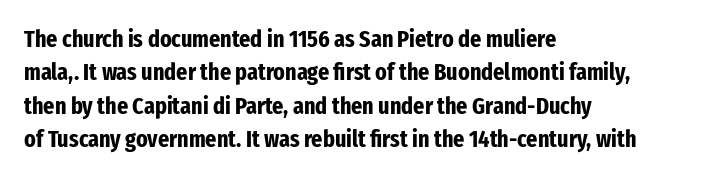
Q: Is the text bold? A: Yes.
Q: Is the text italic (slanted)? A: No, it is upright.
Q: Is the text underlined? A: No.
Q: How is the paragraph aligned? A: Left-aligned.
Q: Is the spacing between letters normal or unusually wide? A: Normal.
Q: Is the spacing between lines tight, normal or loose? A: Normal.
